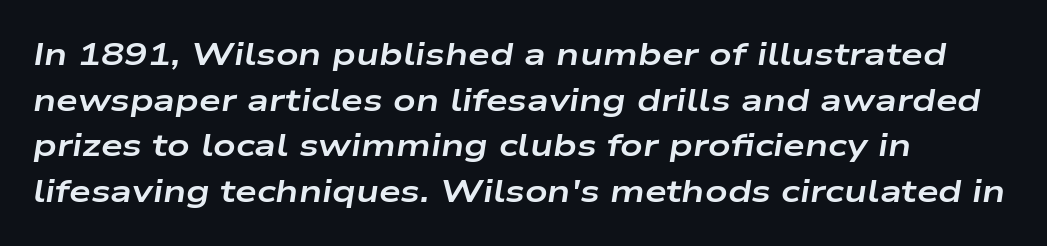
The image shows 31 px bold, wide type, italic (leaning right); set left-aligned, normal line spacing (1.47x), normal letter spacing, not underlined; low stroke contrast and a medium x-height.
